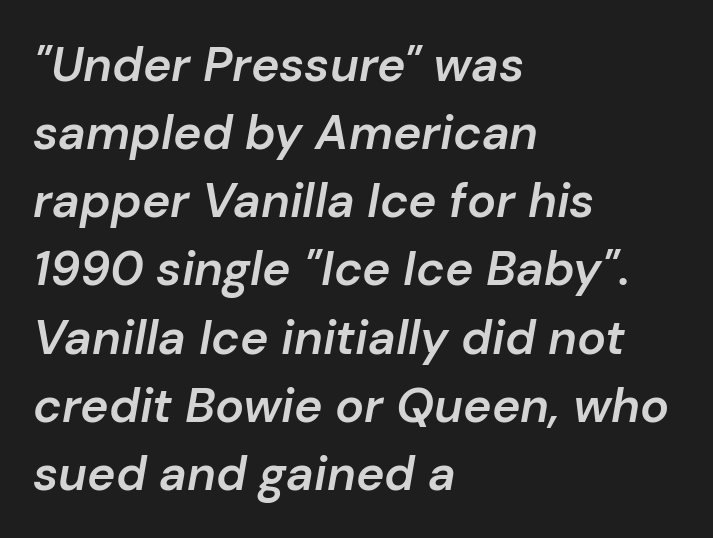
Q: Is the text bold? A: Semi-bold.
Q: Is the text italic (slanted)? A: Yes, it leans right by about 10 degrees.
Q: Is the text underlined? A: No.
Q: How is the paragraph aligned? A: Left-aligned.
Q: Is the spacing between letters normal or unusually wide? A: Normal.
Q: Is the spacing between lines tight, normal or loose? A: Normal.
Q: Width (condensed, normal, or wide)? A: Normal.
Q: Stroke contrast? A: Low.
Q: x-height? A: Medium.
Q: Monospaced? A: No.
